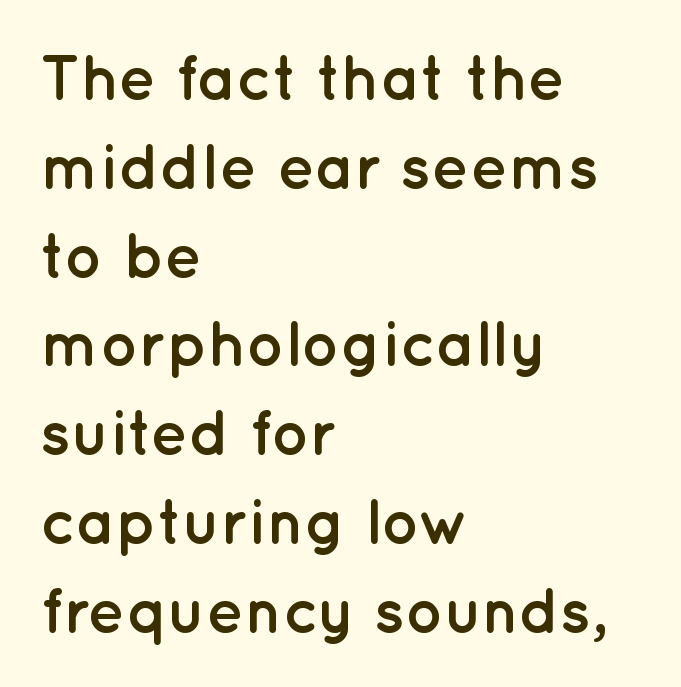
Q: Is the text bold? A: Yes.
Q: Is the text italic (slanted)? A: No, it is upright.
Q: Is the typeface a serif or a sans-serif typeface? A: Sans-serif.
Q: Is the text underlined? A: No.
Q: How is the paragraph aligned? A: Left-aligned.
Q: Is the spacing between letters normal or unusually wide? A: Normal.
Q: Is the spacing between lines tight, normal or loose? A: Normal.
Q: Width (condensed, normal, or wide)? A: Normal.
Q: Stroke contrast? A: Low.
Q: x-height? A: Medium.
Q: Monospaced? A: No.
